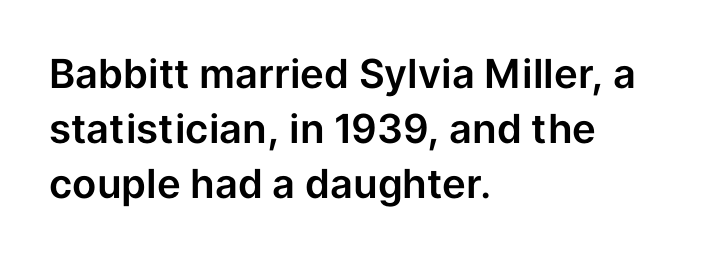
The image shows 40 px sans-serif type, upright; set left-aligned, normal line spacing (1.37x), normal letter spacing, not underlined; low stroke contrast and a medium x-height.
